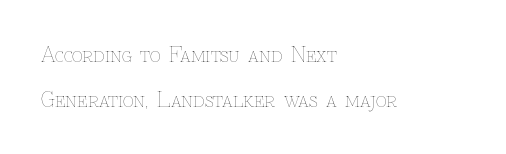
{"italic": "no", "bold": "no", "underline": "no", "align": "left", "line_spacing": "loose", "line_spacing_ratio": 2.14, "letter_spacing": "normal", "letter_spacing_em": 0.0, "glyph_px": 21}
